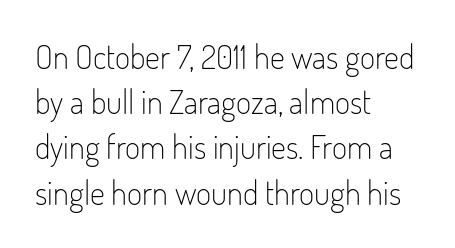
{"serif": "no", "italic": "no", "bold": "no", "weight": "light", "width": "condensed", "stroke_contrast": "low", "x_height": "small", "monospaced": "no", "underline": "no", "align": "left", "line_spacing": "normal", "line_spacing_ratio": 1.37, "letter_spacing": "normal", "letter_spacing_em": 0.0, "glyph_px": 33}
